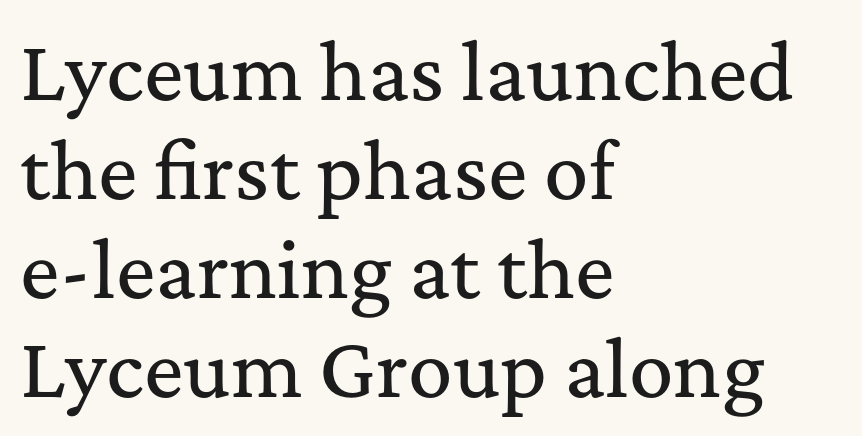
The image shows 74 px serif type, upright; set left-aligned, normal line spacing (1.34x), normal letter spacing, not underlined; medium stroke contrast and a medium x-height.
